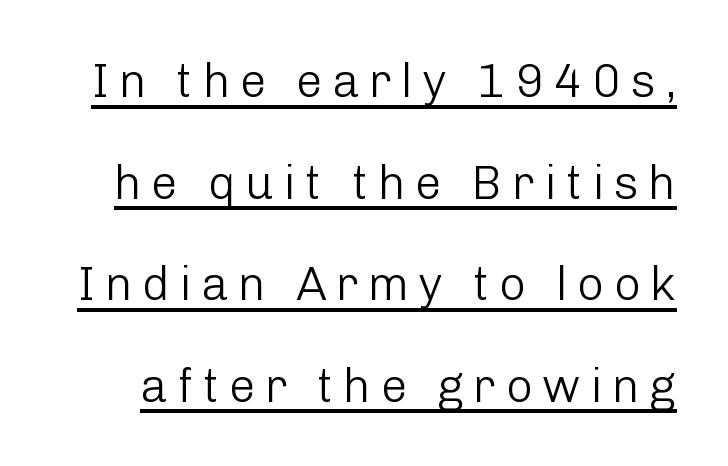
The image shows 47 px light sans-serif type, upright; set loose line spacing (2.16x), unusually wide letter spacing (+0.2 em), underlined; low stroke contrast and a medium x-height.
